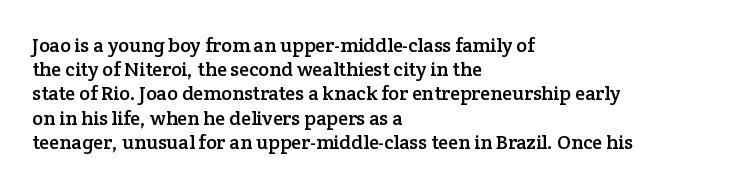
If you drew a line through each stem, it would be perfectly vertical. The line texture is even and compact thanks to regular tracking. Which margin do the lines hug? The left one — the right edge is uneven. Letters rest on an invisible, unmarked baseline.
